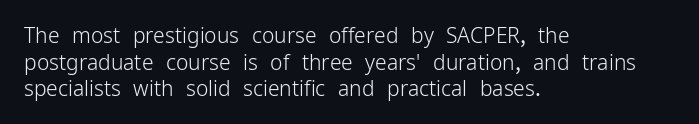
The image shows 21 px text type, upright; set left-aligned, normal line spacing (1.27x), normal letter spacing, not underlined.
